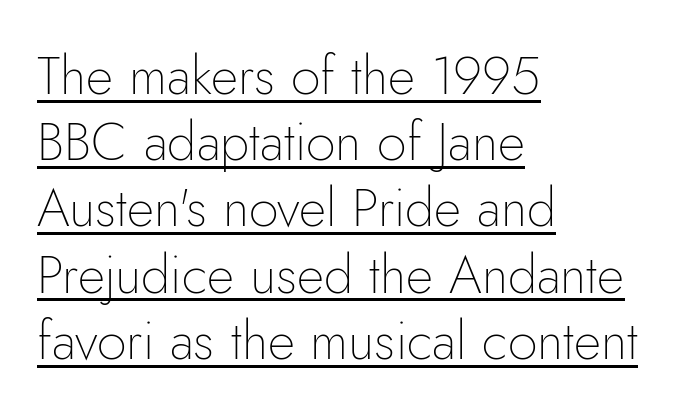
{"serif": "no", "italic": "no", "bold": "no", "weight": "thin", "width": "normal", "stroke_contrast": "low", "x_height": "small", "monospaced": "no", "underline": "yes", "align": "left", "line_spacing": "normal", "line_spacing_ratio": 1.25, "letter_spacing": "normal", "letter_spacing_em": 0.0, "glyph_px": 53}
